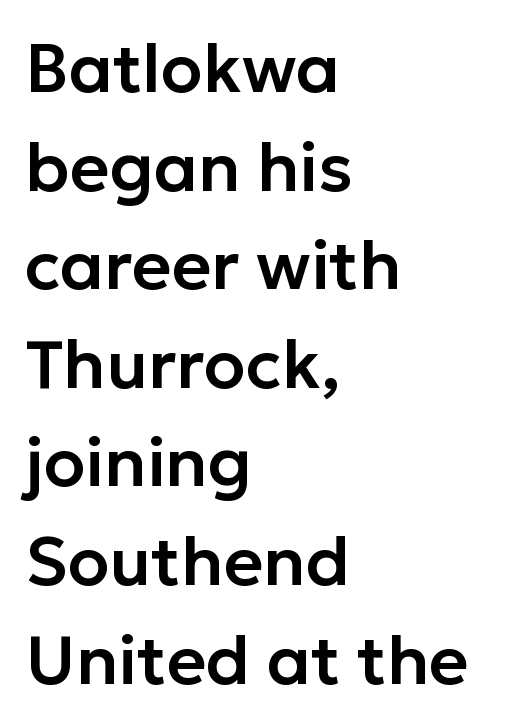
The image shows 68 px sans-serif type, upright; set left-aligned, normal line spacing (1.45x), normal letter spacing, not underlined; low stroke contrast and a medium x-height.
